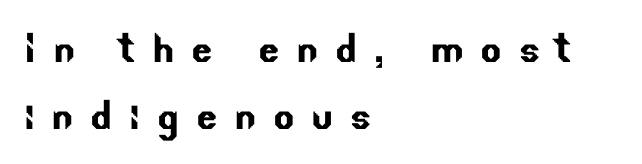
A sans-serif font was chosen for this passage. Horizontal bands of white between lines are of average thickness. Horizontally, the lines are justified to the leading edge only. The foot of each line stays bare and open. Short note: letters widely spaced. Varying glyph widths throughout — classic text-font behaviour.
